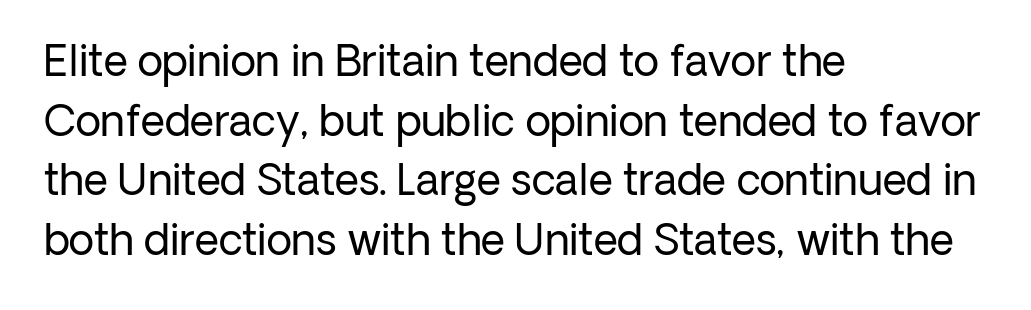
{"serif": "no", "italic": "no", "bold": "no", "weight": "regular", "width": "normal", "stroke_contrast": "low", "x_height": "medium", "monospaced": "no", "underline": "no", "align": "left", "line_spacing": "normal", "line_spacing_ratio": 1.42, "letter_spacing": "normal", "letter_spacing_em": 0.0, "glyph_px": 42}
